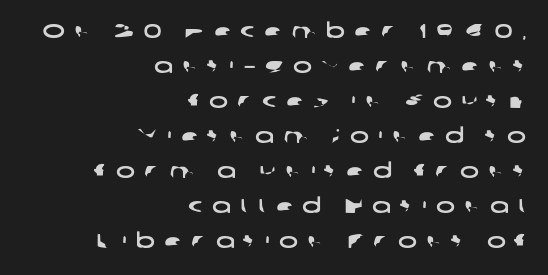
Horizontal alignment here is rightward, an uncommon choice for prose. The rendering inserts visible extra space after every character. The space directly below the letters is spotless.
